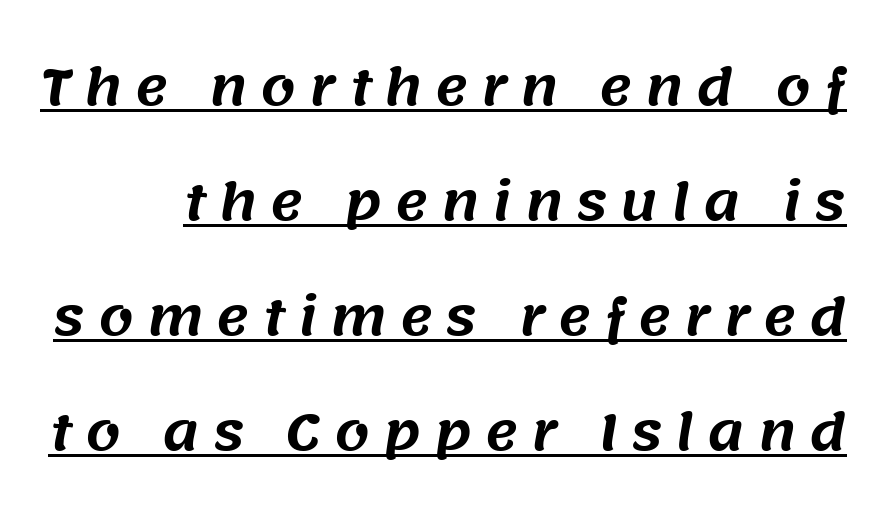
Q: Is the typeface a serif or a sans-serif typeface? A: Sans-serif.
Q: Is the text underlined? A: Yes.
Q: Is the spacing between letters normal or unusually wide? A: Unusually wide.
Q: Is the spacing between lines tight, normal or loose? A: Loose.
Q: Width (condensed, normal, or wide)? A: Normal.
Q: Stroke contrast? A: Medium.
Q: x-height? A: Large.
Q: Monospaced? A: No.
